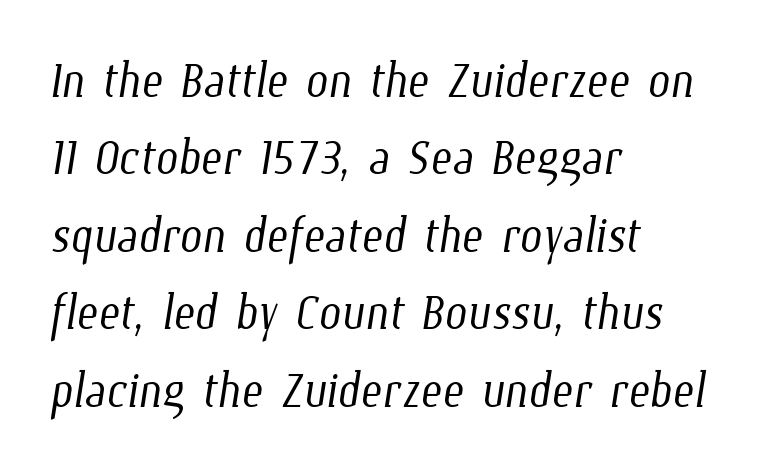
{"bold": "no", "weight": "light", "width": "condensed", "stroke_contrast": "low", "x_height": "medium", "monospaced": "no", "underline": "no", "align": "left", "line_spacing_ratio": 1.21, "letter_spacing": "normal", "letter_spacing_em": 0.0, "glyph_px": 64}
